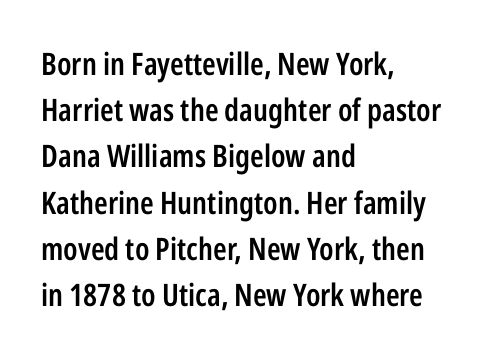
The image shows 31 px semibold, condensed sans-serif type, upright; set left-aligned, normal line spacing (1.49x), normal letter spacing, not underlined; low stroke contrast and a medium x-height.
